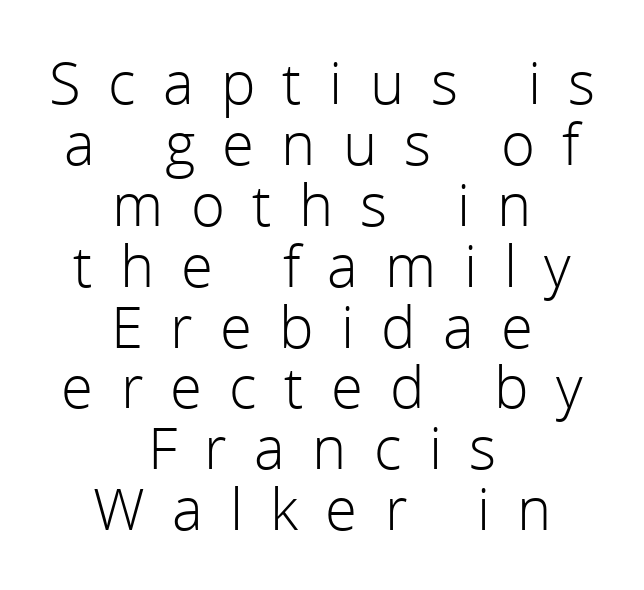
The image shows 58 px light sans-serif type, upright; set centered, tight line spacing (1.05x), unusually wide letter spacing (+0.47 em), not underlined; a medium x-height.
